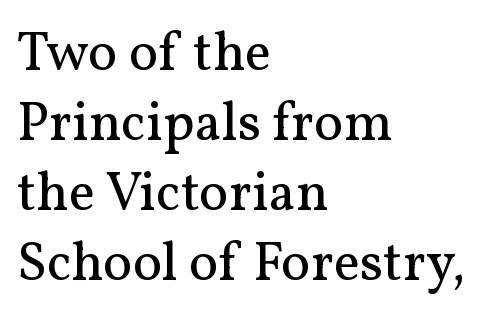
Q: Is the text bold? A: No.
Q: Is the text italic (slanted)? A: No, it is upright.
Q: Is the typeface a serif or a sans-serif typeface? A: Serif.
Q: Is the text underlined? A: No.
Q: How is the paragraph aligned? A: Left-aligned.
Q: Is the spacing between letters normal or unusually wide? A: Normal.
Q: Is the spacing between lines tight, normal or loose? A: Normal.
Q: Width (condensed, normal, or wide)? A: Normal.
Q: Stroke contrast? A: Medium.
Q: x-height? A: Medium.
Q: Monospaced? A: No.
